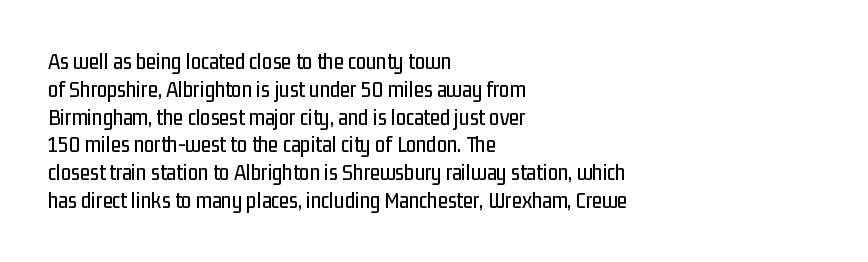
The image shows 23 px text type, upright; set left-aligned, line spacing 1.21x, normal letter spacing, not underlined.
